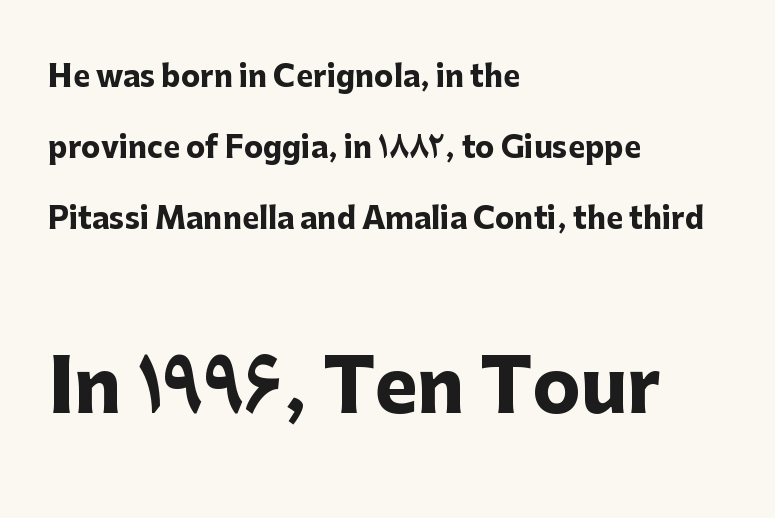
The image shows 72 px heavy sans-serif type, upright; set left-aligned, loose line spacing (2.44x), normal letter spacing, not underlined; the second (bottom) block is 2.48x larger; low stroke contrast and a medium x-height.
